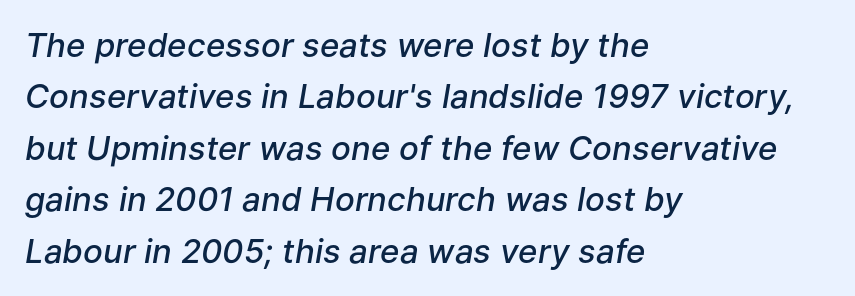
In terms of leading, this rendering sits right in the middle. Compared with typical body copy, the letter spacing here is the same. Beneath every word, the page is bare. The passage shown is semibold, sitting just below true bold.
